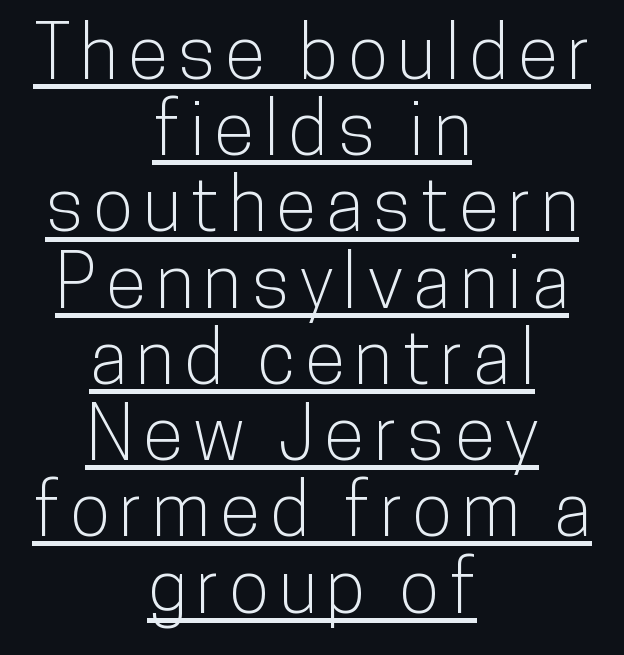
The specimen includes a rule beneath the text block's lines. The compositor balanced each line on the midline. Each letter keeps its own natural width here, so spacing adapts to shape. Upright lettering throughout.
